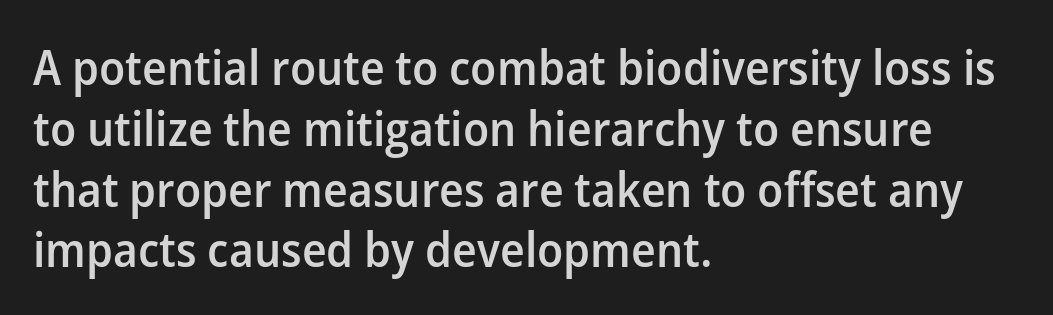
The image shows 49 px semibold sans-serif type, upright; set left-aligned, line spacing 1.24x, normal letter spacing, not underlined; low stroke contrast and a medium x-height.
